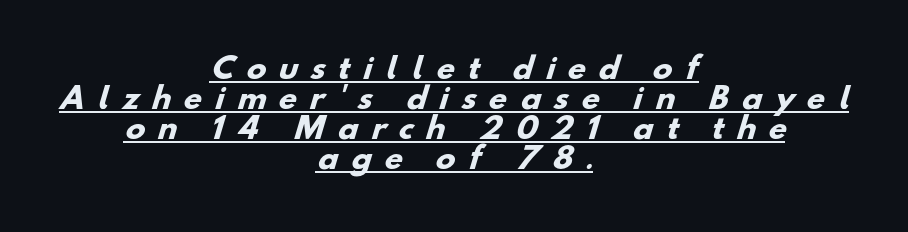
Q: Is the text bold? A: Yes.
Q: Is the typeface a serif or a sans-serif typeface? A: Sans-serif.
Q: Is the text underlined? A: Yes.
Q: How is the paragraph aligned? A: Centered.
Q: Is the spacing between letters normal or unusually wide? A: Unusually wide.
Q: Is the spacing between lines tight, normal or loose? A: Tight.
Q: Width (condensed, normal, or wide)? A: Normal.
Q: Stroke contrast? A: Low.
Q: x-height? A: Small.
Q: Monospaced? A: No.
